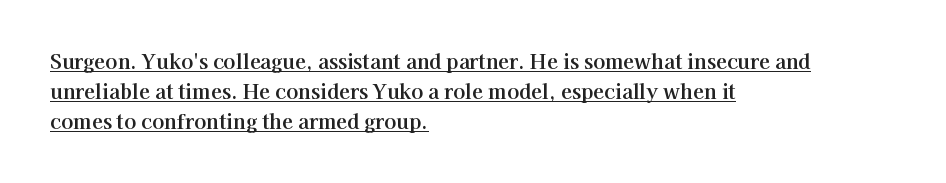
The image shows 20 px text type, upright; set left-aligned, normal line spacing (1.5x), normal letter spacing, underlined.
